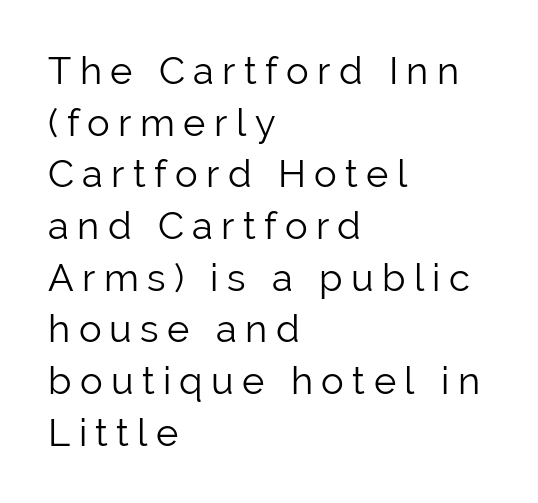
Q: Is the text bold? A: No.
Q: Is the text italic (slanted)? A: No, it is upright.
Q: Is the typeface a serif or a sans-serif typeface? A: Sans-serif.
Q: Is the text underlined? A: No.
Q: How is the paragraph aligned? A: Left-aligned.
Q: Is the spacing between letters normal or unusually wide? A: Unusually wide.
Q: Is the spacing between lines tight, normal or loose? A: Normal.
Q: Width (condensed, normal, or wide)? A: Normal.
Q: Stroke contrast? A: Low.
Q: x-height? A: Medium.
Q: Monospaced? A: No.
